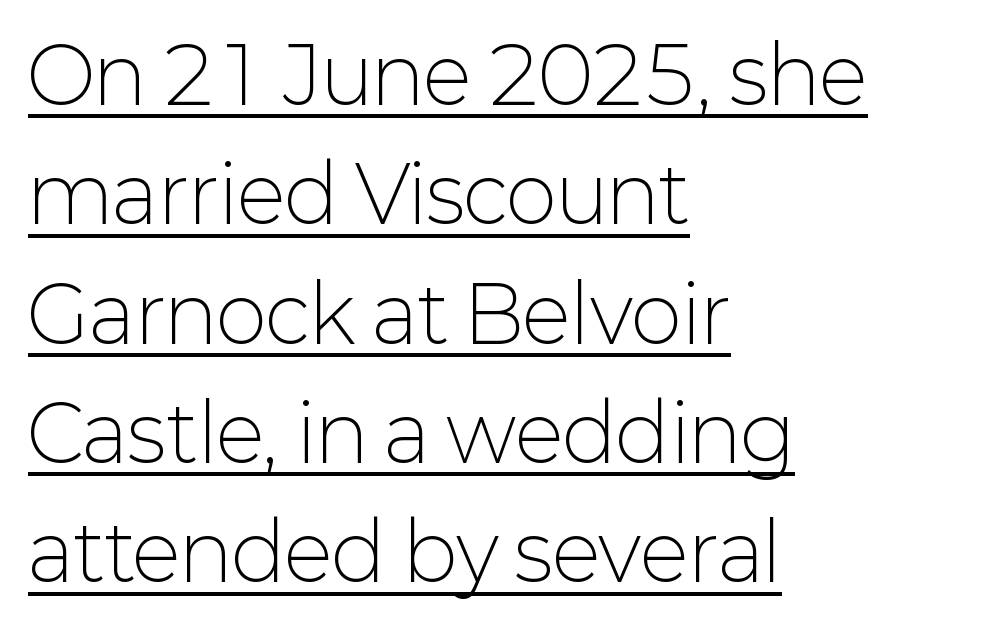
Every character sits straight up, as roman type does. Which margin do the lines hug? The left one — the right edge is uneven. Interline gaps are of average width in this sample. What decoration does the sample have? An underline. Nope, no serifs anywhere on these letters. The font sits on the lighter half of the weight spectrum, regular included.
